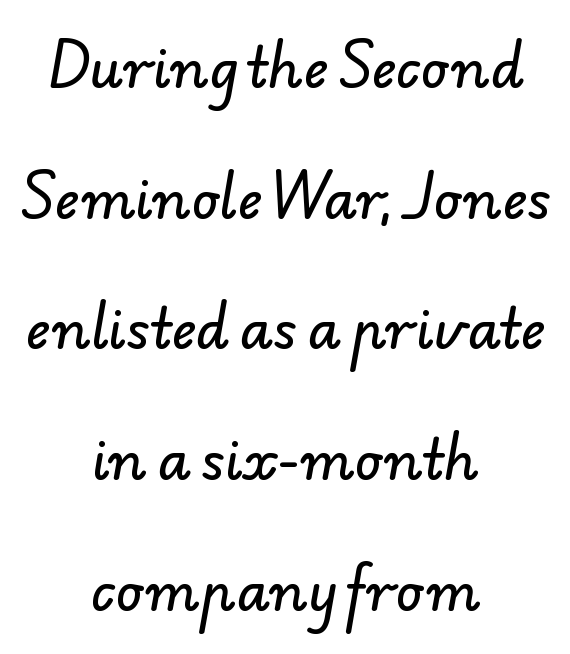
The passage shown is typeset with a sans-serif family. The zone under the glyphs is completely vacant. Students, note that the glyphs here touch the page at normal intervals. Reading down the column, the eye jumps a long way to each next line. In CSS terms this would be text-align: center.
